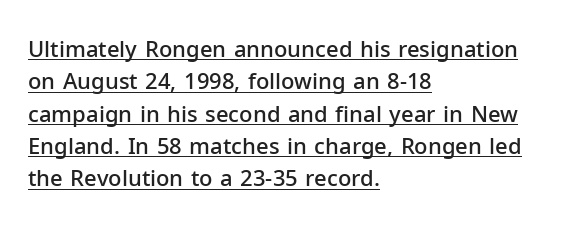
Compared with typical body copy, the letter spacing here is the same. Stroke thickness is moderately raised; the sample reads as semibold. A typesetter would call this leading conventional body-copy spacing. Ordinary non-slanted type is in use. The text block is weighted toward the left margin, trailing off unevenly rightward.
